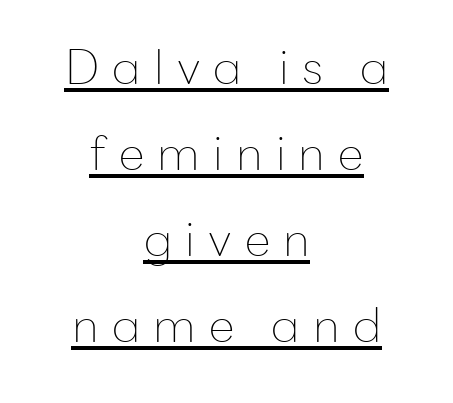
Q: Is the text bold? A: No.
Q: Is the text italic (slanted)? A: No, it is upright.
Q: Is the typeface a serif or a sans-serif typeface? A: Sans-serif.
Q: Is the text underlined? A: Yes.
Q: How is the paragraph aligned? A: Centered.
Q: Is the spacing between letters normal or unusually wide? A: Unusually wide.
Q: Width (condensed, normal, or wide)? A: Normal.
Q: Stroke contrast? A: Low.
Q: x-height? A: Medium.
Q: Monospaced? A: No.
